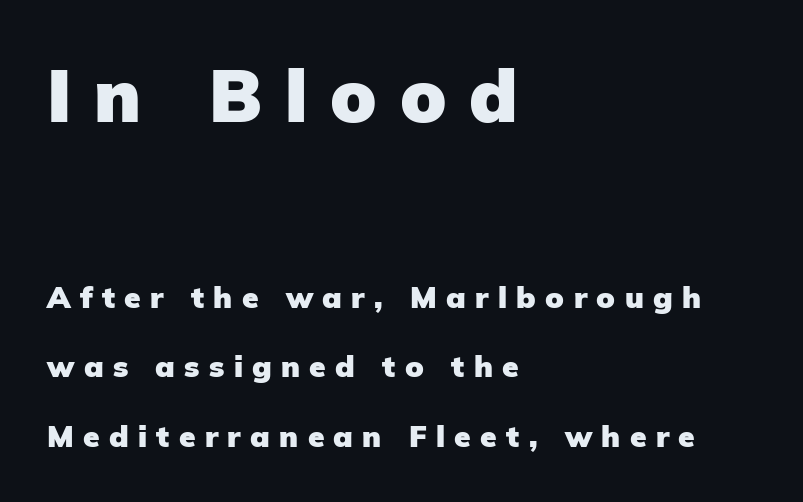
{"serif": "no", "italic": "no", "bold": "yes", "weight": "heavy", "width": "normal", "stroke_contrast": "low", "x_height": "medium", "monospaced": "no", "underline": "no", "align": "left", "line_spacing": "loose", "line_spacing_ratio": 2.31, "letter_spacing": "wide", "letter_spacing_em": 0.31, "larger_block": "first", "size_ratio": 2.47, "glyph_px": 74}
